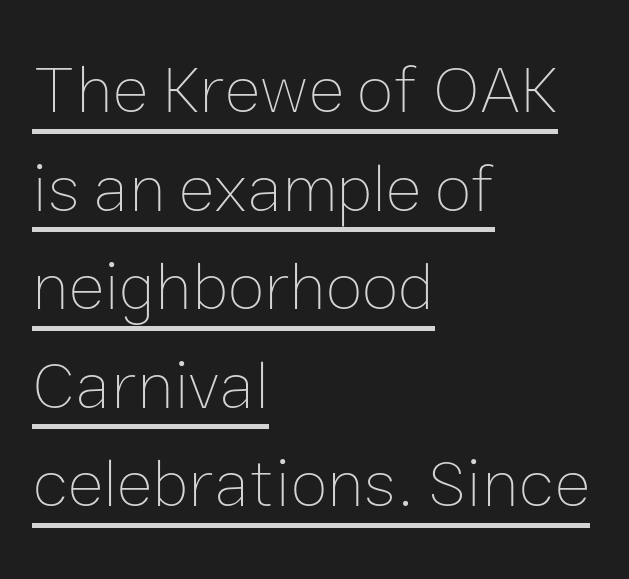
{"italic": "no", "bold": "no", "weight": "thin", "width": "normal", "stroke_contrast": "low", "x_height": "medium", "monospaced": "no", "underline": "yes", "align": "left", "line_spacing": "normal", "line_spacing_ratio": 1.45, "letter_spacing": "normal", "letter_spacing_em": 0.0, "glyph_px": 68}
